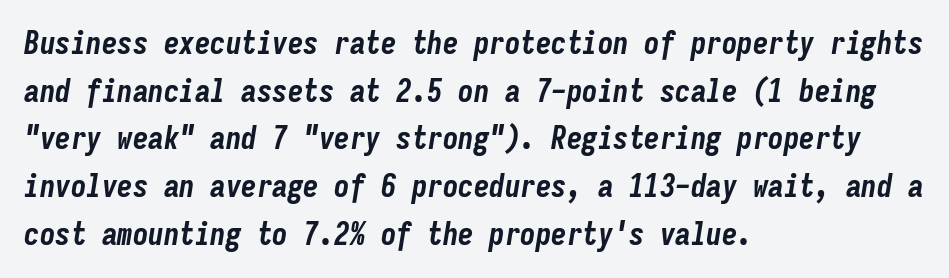
The image shows 31 px bold, condensed type, italic (leaning right), monospaced; set left-aligned, normal line spacing (1.54x), normal letter spacing, not underlined; low stroke contrast and a medium x-height.
